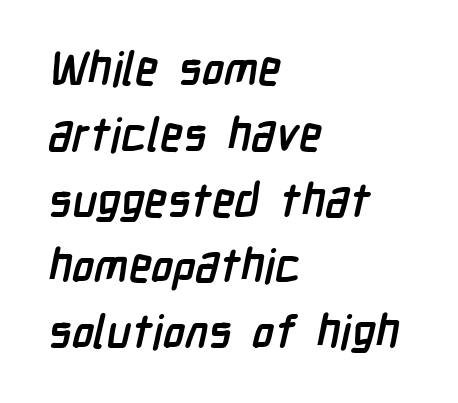
Here the glyphs are tracked normally, forming tight word shapes. Note the varied advance widths — an 'i' is clearly narrower than an 'm'. The vertical gap from one line to the next is medium. This rendering uses left alignment, leaving the right contour irregular.
